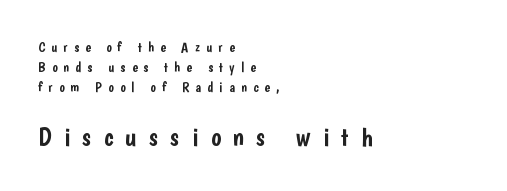
{"italic": "no", "underline": "no", "align": "left", "line_spacing": "normal", "line_spacing_ratio": 1.43, "letter_spacing": "wide", "letter_spacing_em": 0.45, "larger_block": "second", "size_ratio": 1.93, "glyph_px": 27}
